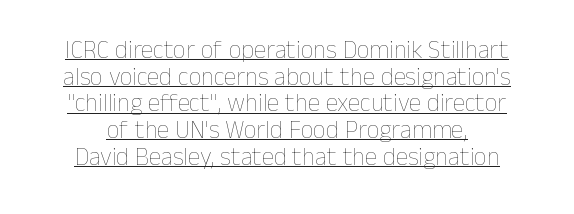
Q: Is the text bold? A: No.
Q: Is the text italic (slanted)? A: No, it is upright.
Q: Is the text underlined? A: Yes.
Q: How is the paragraph aligned? A: Centered.
Q: Is the spacing between letters normal or unusually wide? A: Normal.
Q: Is the spacing between lines tight, normal or loose? A: Tight.
